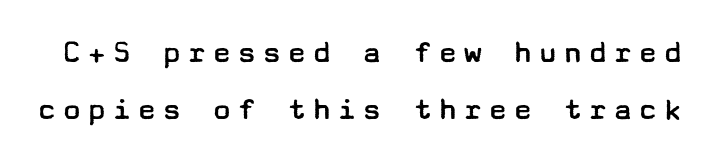
Q: Is the text bold? A: No.
Q: Is the text italic (slanted)? A: No, it is upright.
Q: Is the typeface a serif or a sans-serif typeface? A: Sans-serif.
Q: Is the text underlined? A: No.
Q: Width (condensed, normal, or wide)? A: Wide.
Q: Stroke contrast? A: Low.
Q: x-height? A: Medium.
